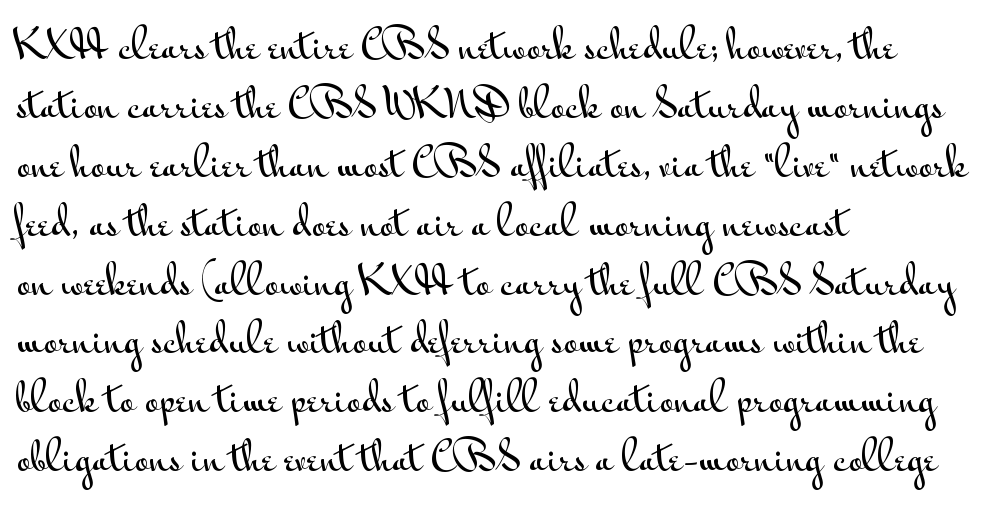
{"serif": "no", "width": "wide", "stroke_contrast": "medium", "x_height": "small", "monospaced": "no", "underline": "no", "align": "left", "line_spacing": "normal", "line_spacing_ratio": 1.51, "letter_spacing": "normal", "letter_spacing_em": 0.0, "glyph_px": 39}
